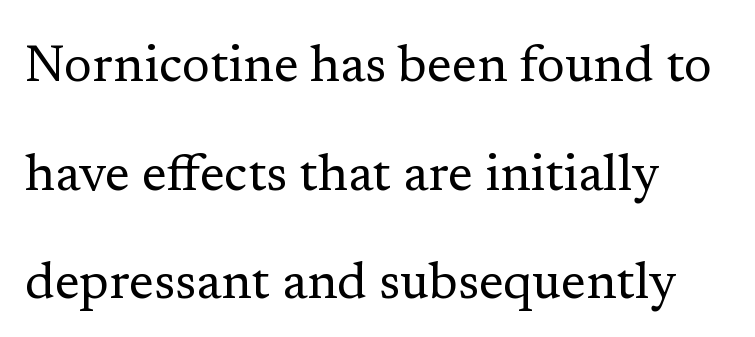
The horizontal fit of the characters is conventional and even. Each letter keeps its own natural width here, so spacing adapts to shape. The font is comparable to plain body text, perhaps lighter. The type sits square on the baseline with zero lean. Rows of type keep a wide berth in the vertical direction. The glyphs are unaccompanied by any horizontal stroke below them.
